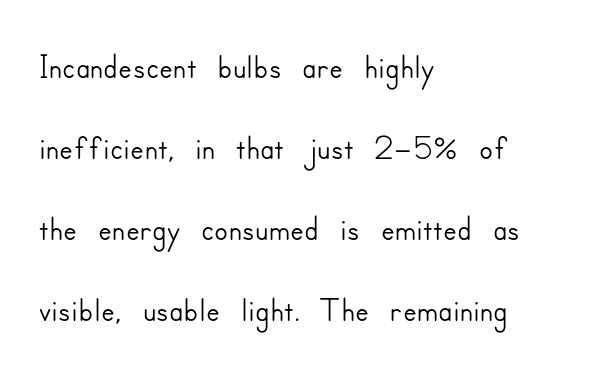
Horizontally, the lines are justified to the leading edge only. The designer left line spacing at the default. Rule under the text: the space is simply empty. The rendering keeps characters at their native spacing. These lines are rendered in a variable-pitch font.
